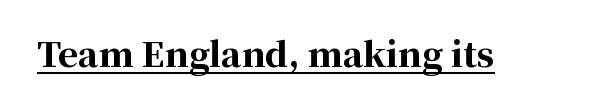
The image shows 34 px bold serif type, upright; set normal letter spacing, underlined; high stroke contrast and a medium x-height.
